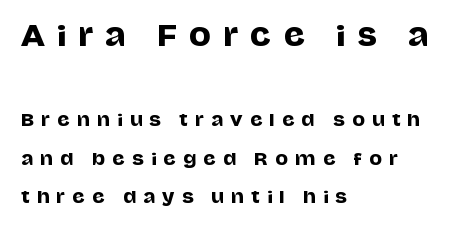
{"serif": "no", "italic": "no", "width": "normal", "stroke_contrast": "low", "x_height": "large", "monospaced": "no", "underline": "no", "align": "left", "line_spacing": "loose", "line_spacing_ratio": 2.29, "letter_spacing": "wide", "letter_spacing_em": 0.42, "larger_block": "first", "size_ratio": 1.71, "glyph_px": 29}
